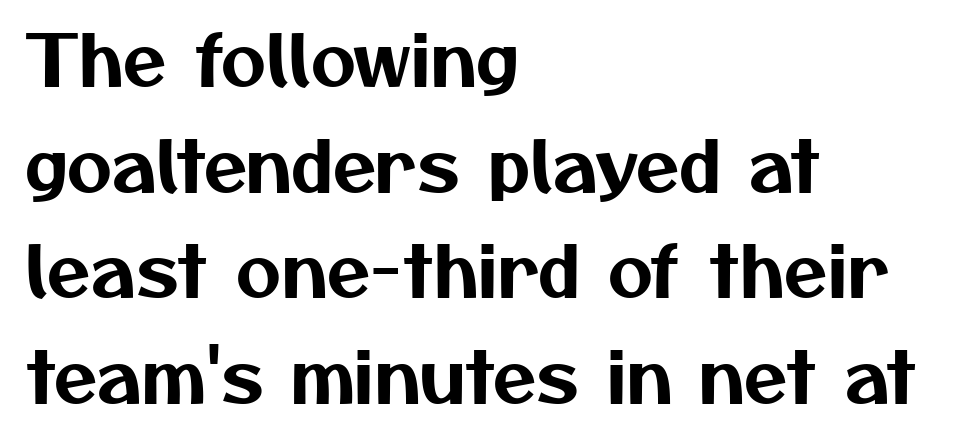
Q: Is the typeface a serif or a sans-serif typeface? A: Sans-serif.
Q: Is the text underlined? A: No.
Q: How is the paragraph aligned? A: Left-aligned.
Q: Is the spacing between letters normal or unusually wide? A: Normal.
Q: Is the spacing between lines tight, normal or loose? A: Normal.
Q: Width (condensed, normal, or wide)? A: Normal.
Q: Stroke contrast? A: Medium.
Q: x-height? A: Medium.
Q: Monospaced? A: No.
